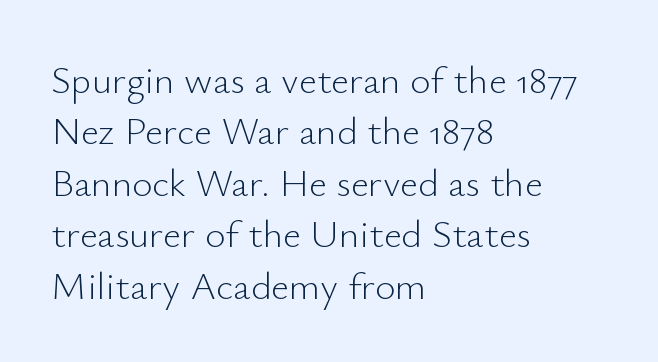
Q: Is the text bold? A: No.
Q: Is the text italic (slanted)? A: No, it is upright.
Q: Is the typeface a serif or a sans-serif typeface? A: Sans-serif.
Q: Is the text underlined? A: No.
Q: How is the paragraph aligned? A: Left-aligned.
Q: Is the spacing between letters normal or unusually wide? A: Normal.
Q: Is the spacing between lines tight, normal or loose? A: Normal.
Q: Width (condensed, normal, or wide)? A: Normal.
Q: Stroke contrast? A: Low.
Q: x-height? A: Small.
Q: Monospaced? A: No.
